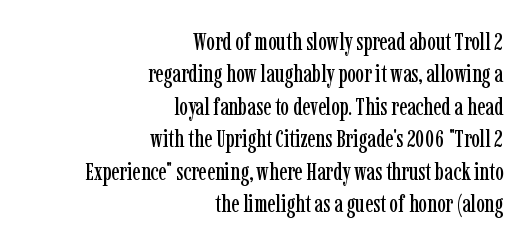
The axis of the letterforms is exactly vertical. Regarding leading, the lines here are spaced in the standard way. Students, note that the glyphs here touch the page at normal intervals. Letters rest on an invisible, unmarked baseline. Visually the block forms a straight wall on the right and a jagged coastline on the left.
